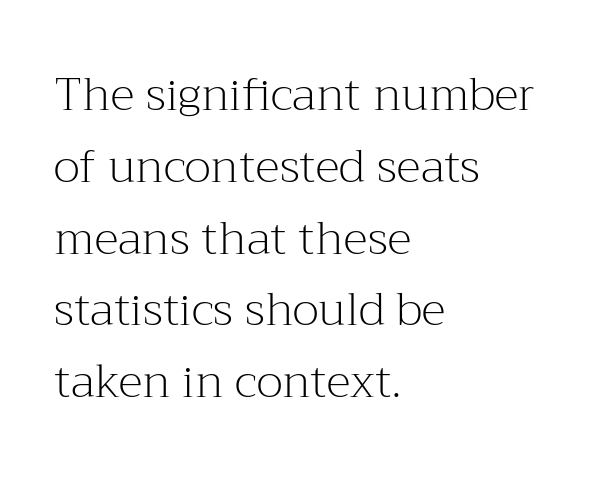
Q: Is the text bold? A: No.
Q: Is the text italic (slanted)? A: No, it is upright.
Q: Is the typeface a serif or a sans-serif typeface? A: Serif.
Q: Is the text underlined? A: No.
Q: How is the paragraph aligned? A: Left-aligned.
Q: Is the spacing between letters normal or unusually wide? A: Normal.
Q: Is the spacing between lines tight, normal or loose? A: Normal.
Q: Width (condensed, normal, or wide)? A: Normal.
Q: Stroke contrast? A: Medium.
Q: x-height? A: Medium.
Q: Monospaced? A: No.
